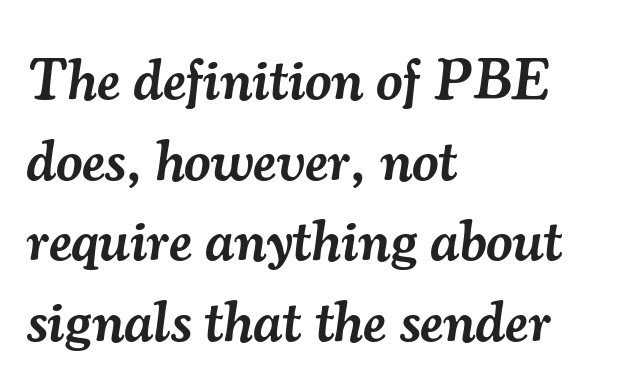
{"serif": "yes", "italic": "yes", "lean": "right", "slant_degrees": 7, "bold": "semi", "weight": "semibold", "width": "normal", "stroke_contrast": "medium", "x_height": "small", "monospaced": "no", "underline": "no", "align": "left", "line_spacing": "normal", "line_spacing_ratio": 1.39, "letter_spacing": "normal", "letter_spacing_em": 0.0, "glyph_px": 58}
